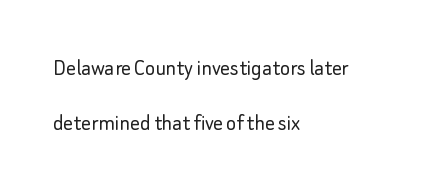
Q: Is the text bold? A: No.
Q: Is the text italic (slanted)? A: No, it is upright.
Q: Is the text underlined? A: No.
Q: How is the paragraph aligned? A: Left-aligned.
Q: Is the spacing between letters normal or unusually wide? A: Normal.
Q: Is the spacing between lines tight, normal or loose? A: Loose.
